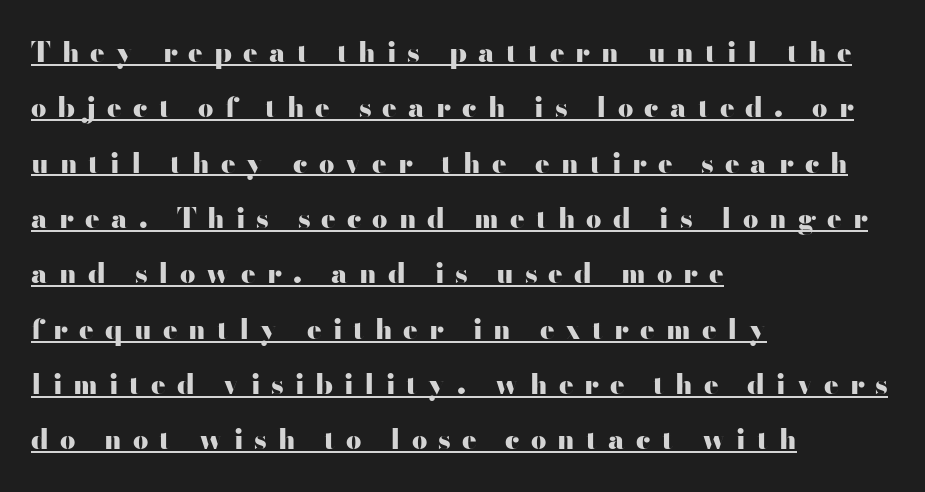
{"italic": "no", "bold": "yes", "underline": "yes", "align": "left", "line_spacing": "loose", "line_spacing_ratio": 2.05, "letter_spacing": "wide", "letter_spacing_em": 0.41, "glyph_px": 27}
